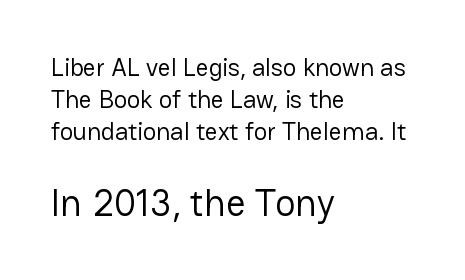
Q: Is the text bold? A: No.
Q: Is the text italic (slanted)? A: No, it is upright.
Q: Is the typeface a serif or a sans-serif typeface? A: Sans-serif.
Q: Is the text underlined? A: No.
Q: How is the paragraph aligned? A: Left-aligned.
Q: Is the spacing between letters normal or unusually wide? A: Normal.
Q: Is the spacing between lines tight, normal or loose? A: Normal.
Q: Which block of text is set in a larger size, the first (top) or the second (bottom)? A: The second (bottom) one.
Q: Width (condensed, normal, or wide)? A: Normal.
Q: Stroke contrast? A: Low.
Q: x-height? A: Medium.
Q: Monospaced? A: No.
